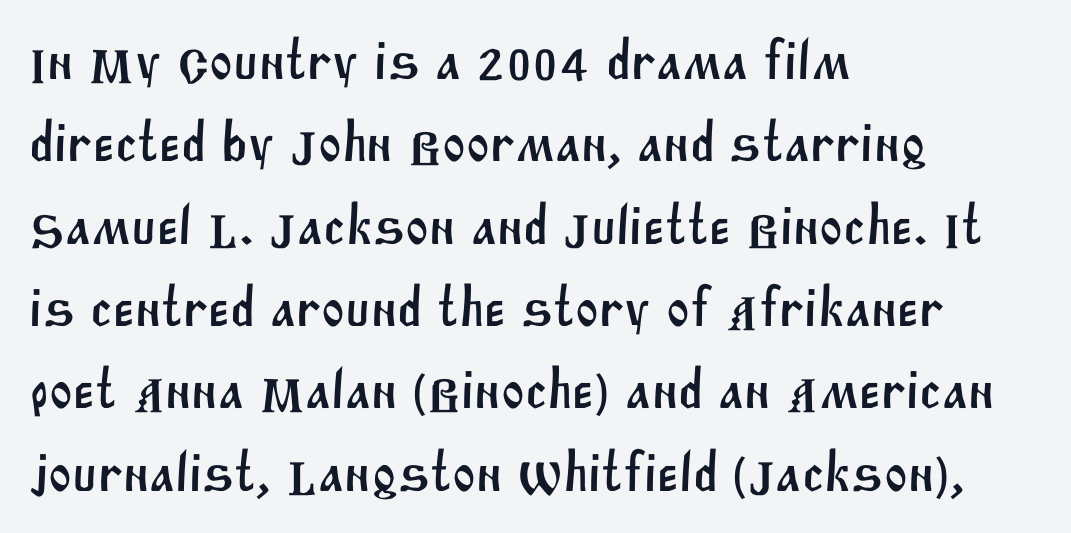
{"serif": "no", "width": "normal", "stroke_contrast": "medium", "x_height": "large", "monospaced": "no", "underline": "no", "align": "left", "line_spacing": "normal", "line_spacing_ratio": 1.47, "letter_spacing": "normal", "letter_spacing_em": 0.0, "glyph_px": 56}
